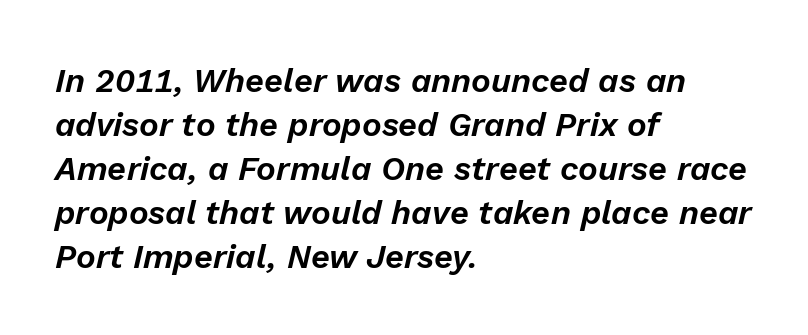
Q: Is the text italic (slanted)? A: Yes, it leans right by about 13 degrees.
Q: Is the text underlined? A: No.
Q: How is the paragraph aligned? A: Left-aligned.
Q: Is the spacing between letters normal or unusually wide? A: Normal.
Q: Is the spacing between lines tight, normal or loose? A: Normal.
Q: Width (condensed, normal, or wide)? A: Normal.
Q: Stroke contrast? A: Low.
Q: x-height? A: Medium.
Q: Monospaced? A: No.
